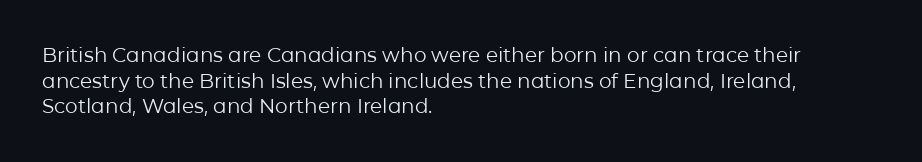
The weight would be labelled regular, book, light, or lighter still. Tall strokes in this sample are plumb rather than angled. These lines stack with their left ends in a neat column. Unmarked baselines from the first word to the last. Regular leading. A typesetter would call this zero additional tracking.
